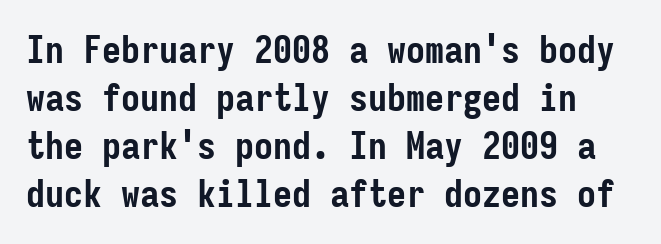
{"serif": "no", "italic": "no", "bold": "yes", "weight": "semibold", "width": "condensed", "stroke_contrast": "low", "x_height": "medium", "monospaced": "yes", "underline": "no", "line_spacing": "normal", "line_spacing_ratio": 1.26, "letter_spacing": "normal", "letter_spacing_em": 0.0, "glyph_px": 38}
